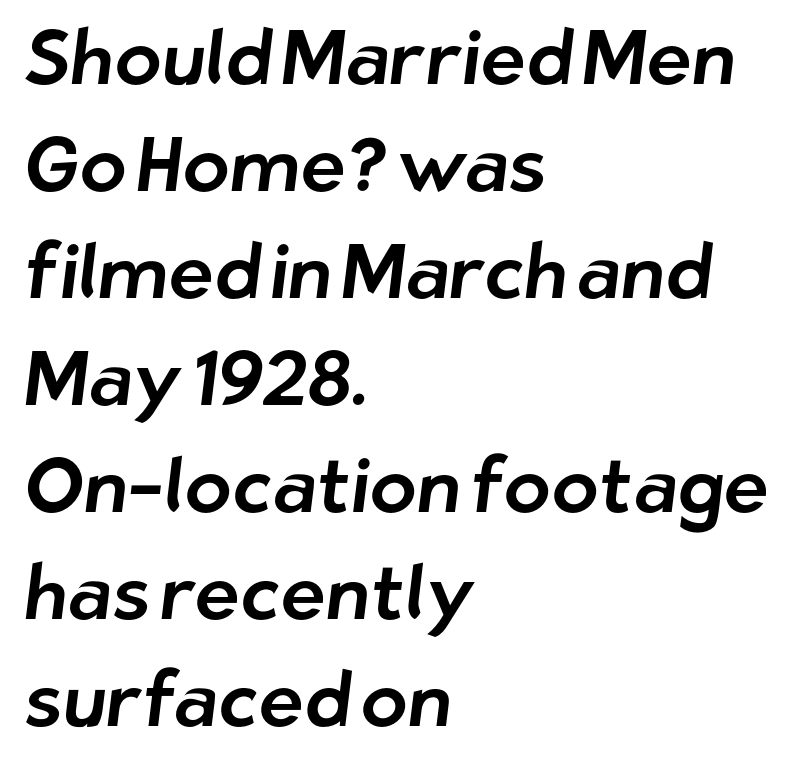
The type family on display is of the sans-serif kind. The foot of each line stays bare and open. Notice how the passage keeps a crisp vertical edge on the left only. These lines are rendered in a variable-pitch font. The letterforms sit shoulder to shoulder at normal distance. Reading down the column, the eye jumps a familiar distance to each next line.
